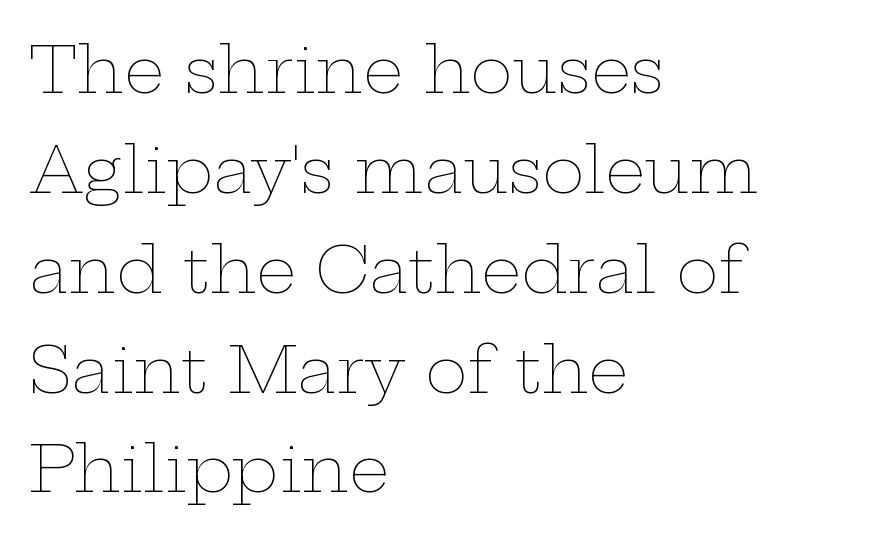
The letters stand straight up with perfectly vertical stems. This rendering features lettering with no underline. The designer left line spacing at the default. The passage shown is not bold in any degree.
